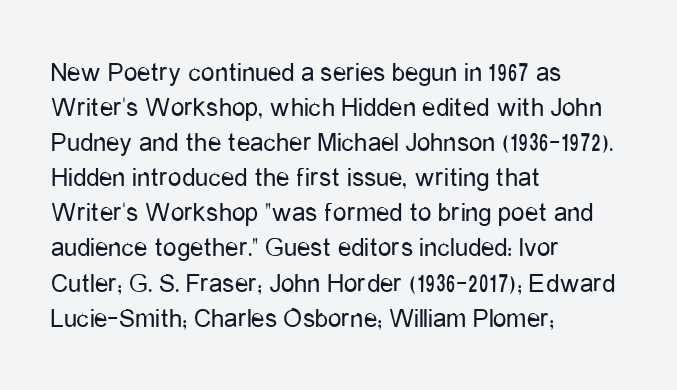
Style check: upright. Plain, unruled lines of type. The paragraph has a hard left edge and a soft right edge. This rendering leaves character spacing at its baseline value. A typesetter would call this leading conventional body-copy spacing. These glyphs show unthickened strokes, regular width or finer.
